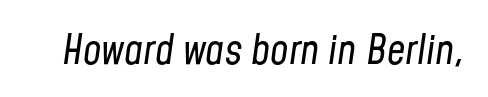
Q: Is the text bold? A: No.
Q: Is the text italic (slanted)? A: Yes, it leans right by about 8 degrees.
Q: Is the text underlined? A: No.
Q: Is the spacing between letters normal or unusually wide? A: Normal.
Q: Width (condensed, normal, or wide)? A: Condensed.
Q: Stroke contrast? A: Low.
Q: x-height? A: Medium.
Q: Monospaced? A: No.
